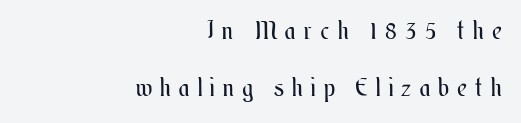
{"italic": "no", "bold": "no", "underline": "no", "align": "right", "line_spacing": "loose", "line_spacing_ratio": 2.27, "letter_spacing": "wide", "letter_spacing_em": 0.34, "glyph_px": 25}
